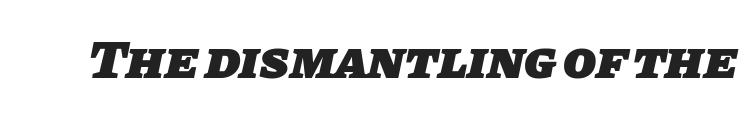
{"bold": "yes", "weight": "heavy", "width": "normal", "stroke_contrast": "low", "x_height": "large", "monospaced": "no", "underline": "no", "letter_spacing": "normal", "letter_spacing_em": 0.0, "glyph_px": 54}
